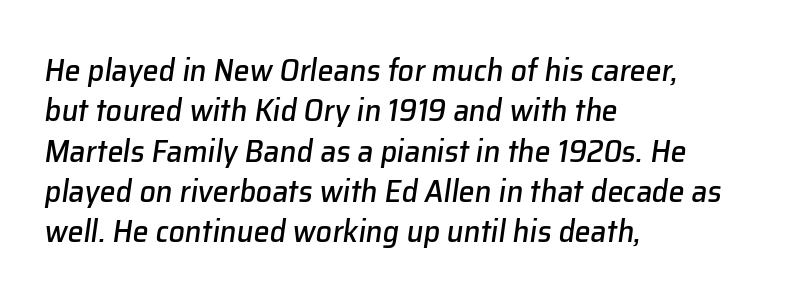
{"italic": "yes", "lean": "right", "slant_degrees": 8, "width": "normal", "stroke_contrast": "low", "x_height": "medium", "monospaced": "no", "underline": "no", "align": "left", "line_spacing": "normal", "line_spacing_ratio": 1.26, "letter_spacing": "normal", "letter_spacing_em": 0.0, "glyph_px": 32}
